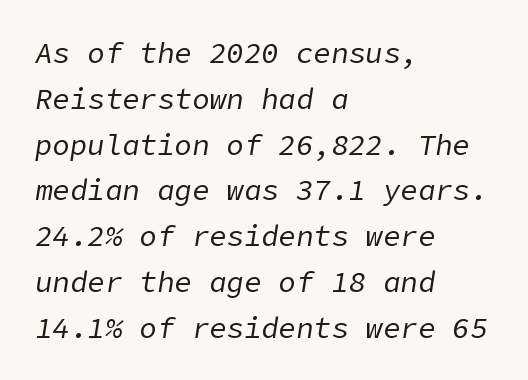
{"italic": "yes", "lean": "right", "slant_degrees": 9, "bold": "no", "weight": "regular", "width": "normal", "stroke_contrast": "low", "x_height": "medium", "underline": "no", "align": "left", "line_spacing": "normal", "line_spacing_ratio": 1.58, "letter_spacing": "normal", "letter_spacing_em": 0.0, "glyph_px": 29}
